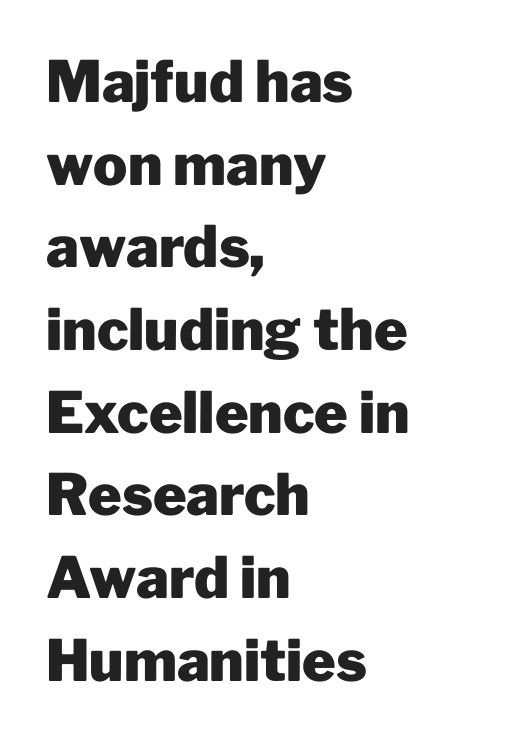
Q: Is the text bold? A: Yes.
Q: Is the text italic (slanted)? A: No, it is upright.
Q: Is the typeface a serif or a sans-serif typeface? A: Sans-serif.
Q: Is the text underlined? A: No.
Q: How is the paragraph aligned? A: Left-aligned.
Q: Is the spacing between letters normal or unusually wide? A: Normal.
Q: Is the spacing between lines tight, normal or loose? A: Normal.
Q: Width (condensed, normal, or wide)? A: Normal.
Q: Stroke contrast? A: Low.
Q: x-height? A: Medium.
Q: Monospaced? A: No.
